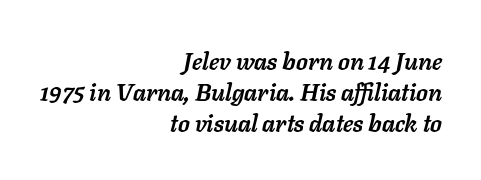
{"italic": "yes", "lean": "right", "slant_degrees": 11, "bold": "yes", "underline": "no", "align": "right", "line_spacing": "normal", "line_spacing_ratio": 1.3, "letter_spacing": "normal", "letter_spacing_em": 0.0, "glyph_px": 24}
